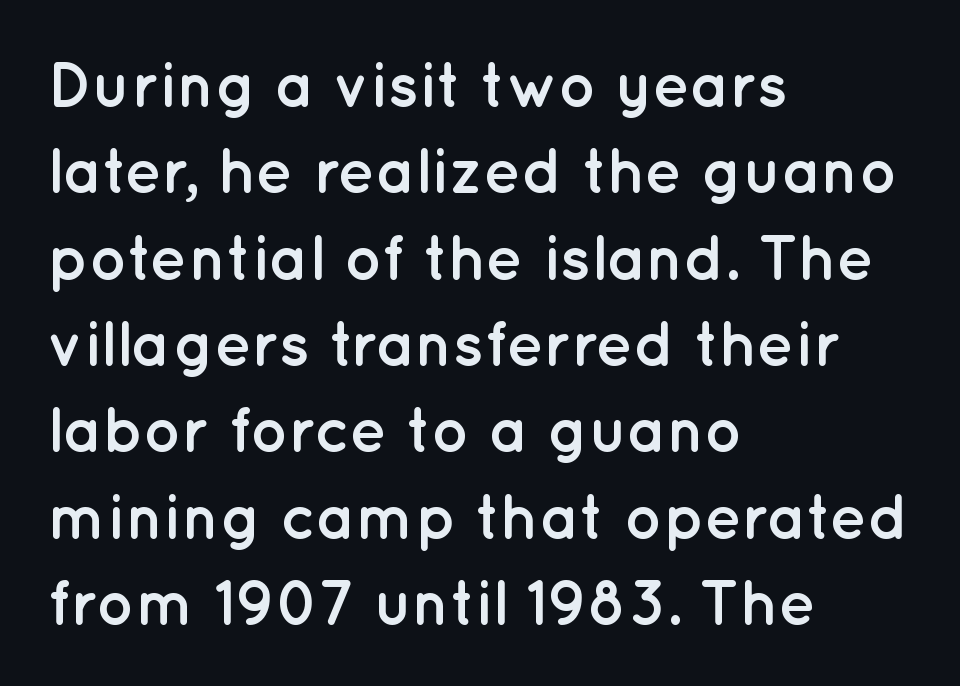
Q: Is the text bold? A: Yes.
Q: Is the text italic (slanted)? A: No, it is upright.
Q: Is the typeface a serif or a sans-serif typeface? A: Sans-serif.
Q: Is the text underlined? A: No.
Q: How is the paragraph aligned? A: Left-aligned.
Q: Is the spacing between letters normal or unusually wide? A: Normal.
Q: Is the spacing between lines tight, normal or loose? A: Normal.
Q: Width (condensed, normal, or wide)? A: Normal.
Q: Stroke contrast? A: Low.
Q: x-height? A: Medium.
Q: Monospaced? A: No.
